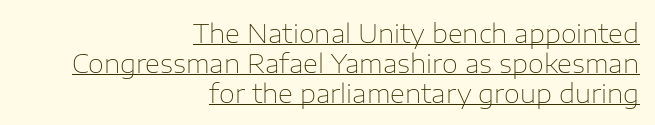
On a weight scale, this lands at 450 or below. Has an underline been added? It has. This sample uses plain, unmodified letter spacing. This sample is right-justified, so line beginnings fall wherever the words allow.
